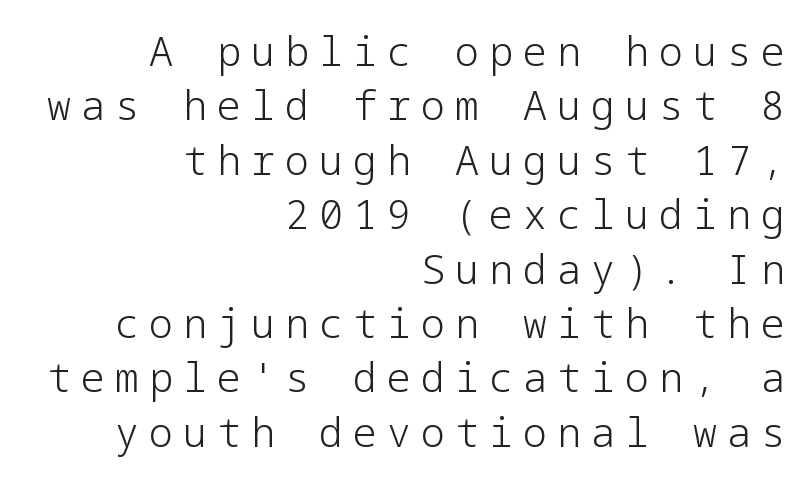
Q: Is the text bold? A: No.
Q: Is the text italic (slanted)? A: No, it is upright.
Q: Is the typeface a serif or a sans-serif typeface? A: Sans-serif.
Q: Is the text underlined? A: No.
Q: How is the paragraph aligned? A: Right-aligned.
Q: Is the spacing between letters normal or unusually wide? A: Unusually wide.
Q: Is the spacing between lines tight, normal or loose? A: Normal.
Q: Width (condensed, normal, or wide)? A: Normal.
Q: Stroke contrast? A: Low.
Q: x-height? A: Medium.
